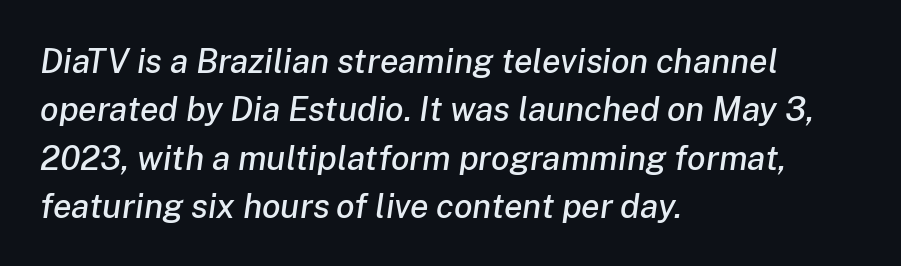
What's the leading like? Ordinary, nothing unusual. Between one letter and the next there's only the usual sliver of space. Every row of glyphs begins at an identical x-position on the left. The font's italic variant was chosen for this text.
